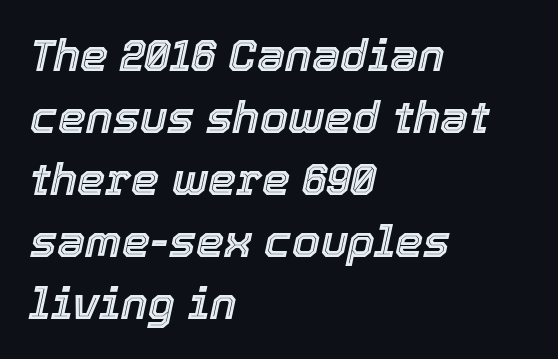
The image shows 45 px text type, italic (leaning right); set left-aligned, normal line spacing (1.38x), normal letter spacing, not underlined; a medium x-height.
